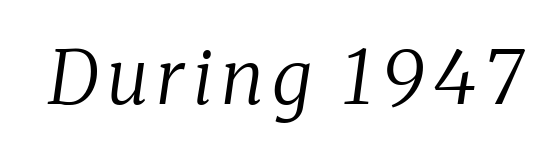
{"serif": "yes", "italic": "yes", "lean": "right", "slant_degrees": 8, "bold": "no", "weight": "regular", "width": "normal", "stroke_contrast": "medium", "x_height": "medium", "monospaced": "no", "underline": "no", "glyph_px": 75}
